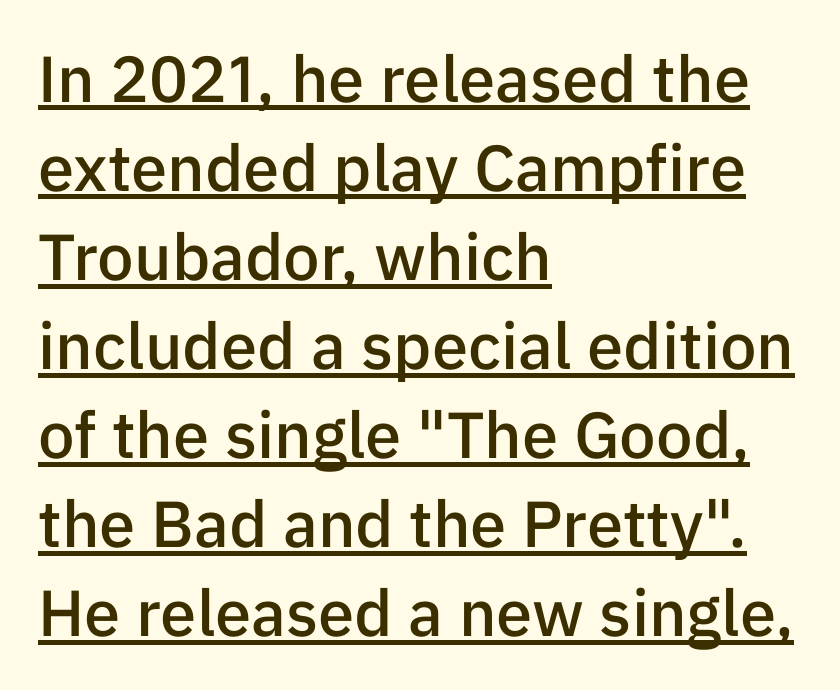
{"serif": "no", "italic": "no", "bold": "semi", "weight": "semibold", "width": "normal", "stroke_contrast": "low", "x_height": "medium", "monospaced": "no", "underline": "yes", "align": "left", "line_spacing": "normal", "line_spacing_ratio": 1.37, "letter_spacing": "normal", "letter_spacing_em": 0.0, "glyph_px": 65}
